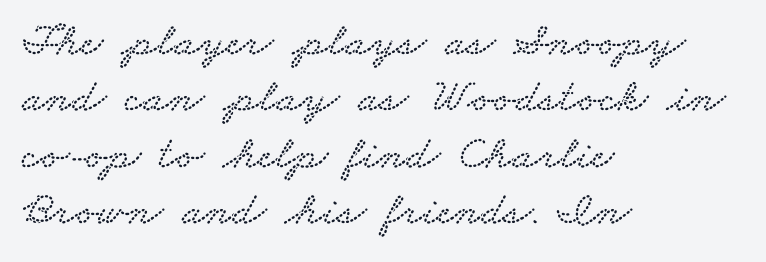
Q: Is the typeface a serif or a sans-serif typeface? A: Serif.
Q: Is the text underlined? A: No.
Q: How is the paragraph aligned? A: Left-aligned.
Q: Is the spacing between letters normal or unusually wide? A: Normal.
Q: Width (condensed, normal, or wide)? A: Wide.
Q: Stroke contrast? A: Low.
Q: x-height? A: Small.
Q: Monospaced? A: No.
